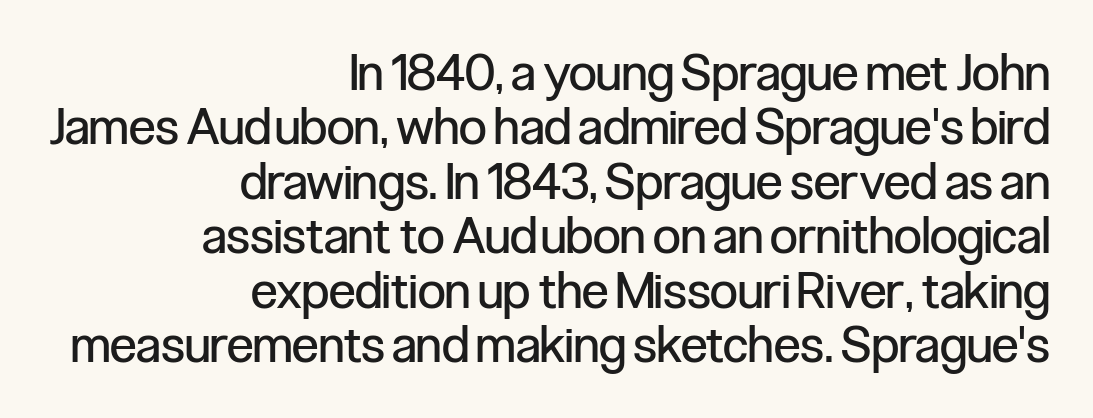
{"serif": "no", "italic": "no", "bold": "no", "weight": "regular", "width": "condensed", "stroke_contrast": "low", "x_height": "medium", "monospaced": "no", "underline": "no", "align": "right", "line_spacing": "tight", "line_spacing_ratio": 1.09, "letter_spacing": "normal", "letter_spacing_em": 0.0, "glyph_px": 50}
